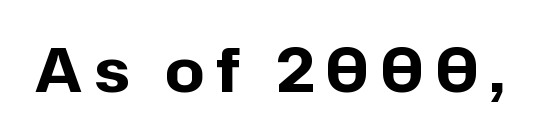
{"serif": "no", "italic": "no", "bold": "yes", "weight": "bold", "width": "normal", "stroke_contrast": "low", "x_height": "medium", "monospaced": "no", "underline": "no", "letter_spacing": "wide", "letter_spacing_em": 0.2, "glyph_px": 61}
